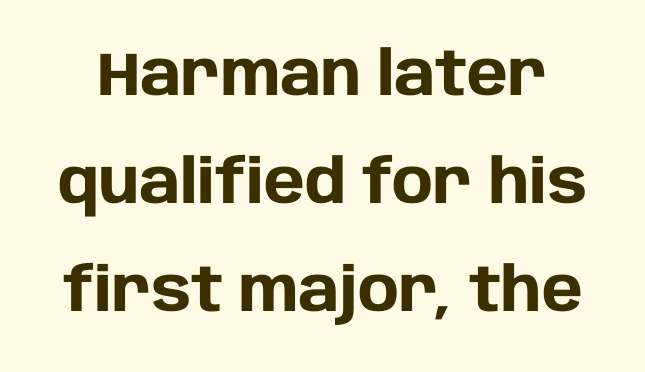
Does the lettering tilt? It doesn't — this is upright. I'd call this a sans setting — the letters go barefoot. The passage shown has conventional tracking throughout. The foot of each line stays bare and open.
